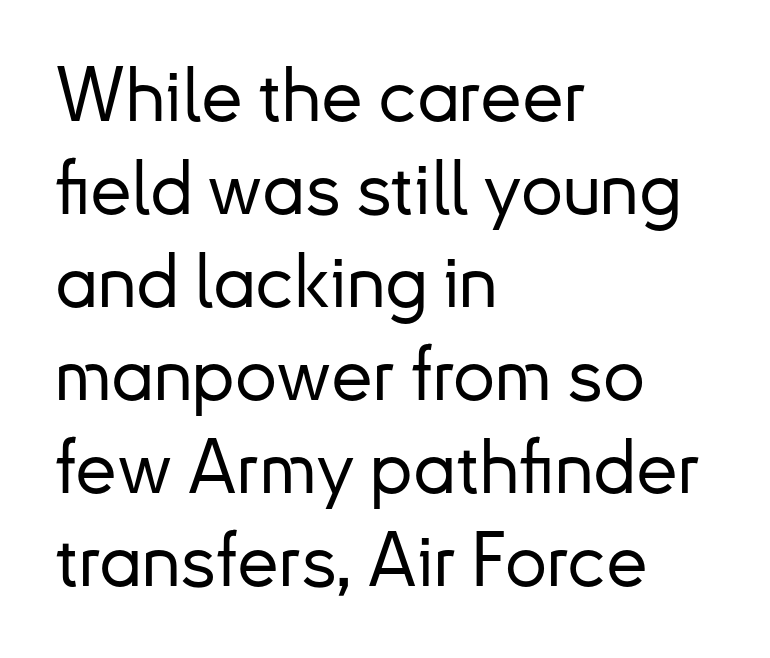
{"serif": "no", "italic": "no", "width": "normal", "stroke_contrast": "low", "x_height": "small", "monospaced": "no", "underline": "no", "align": "left", "line_spacing_ratio": 1.24, "letter_spacing": "normal", "letter_spacing_em": 0.0, "glyph_px": 75}
